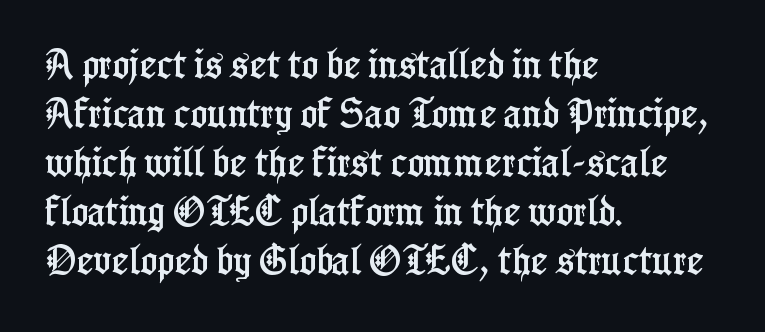
{"serif": "yes", "italic": "no", "width": "condensed", "stroke_contrast": "low", "x_height": "medium", "monospaced": "no", "underline": "no", "align": "left", "line_spacing": "normal", "line_spacing_ratio": 1.53, "letter_spacing": "normal", "letter_spacing_em": 0.0, "glyph_px": 32}
